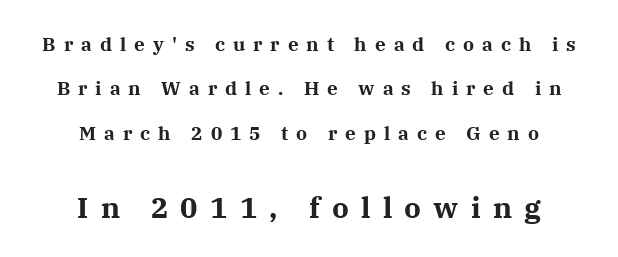
The image shows 29 px bold serif type, upright; set centered, loose line spacing (2.34x), unusually wide letter spacing (+0.42 em), not underlined; the second (bottom) block is 1.53x larger; medium stroke contrast and a medium x-height.
